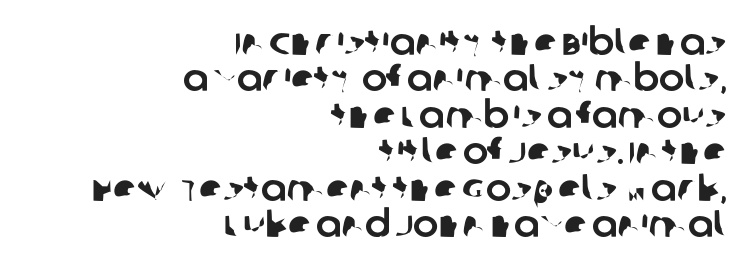
The image shows 38 px sans-serif type; set right-aligned, tight line spacing (0.96x), normal letter spacing, not underlined; low stroke contrast and a large x-height.
